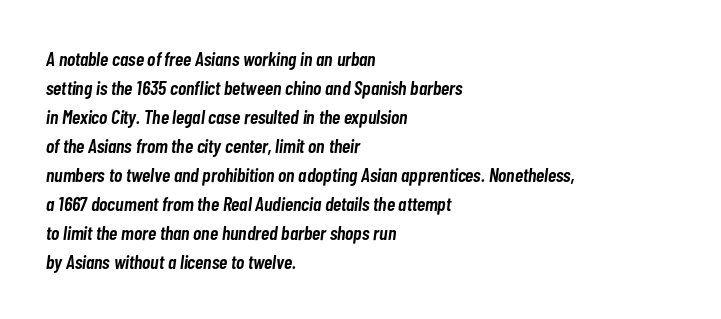
Q: Is the text bold? A: Semi-bold.
Q: Is the text italic (slanted)? A: Yes, it leans right by about 7 degrees.
Q: Is the text underlined? A: No.
Q: How is the paragraph aligned? A: Left-aligned.
Q: Is the spacing between letters normal or unusually wide? A: Normal.
Q: Is the spacing between lines tight, normal or loose? A: Normal.
